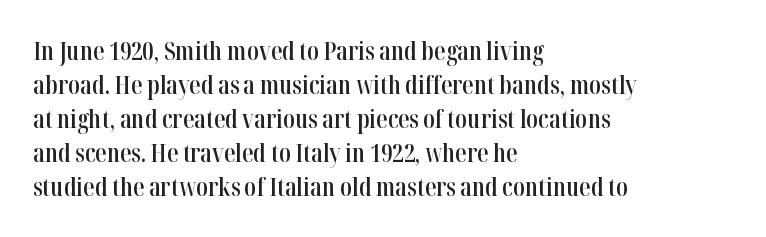
{"italic": "no", "bold": "semi", "underline": "no", "align": "left", "line_spacing": "normal", "line_spacing_ratio": 1.36, "letter_spacing": "normal", "letter_spacing_em": 0.0, "glyph_px": 25}
